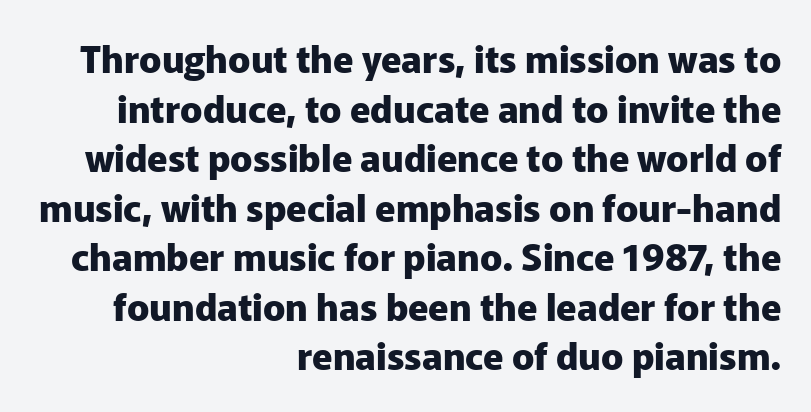
{"serif": "no", "italic": "no", "bold": "yes", "weight": "heavy", "width": "normal", "stroke_contrast": "low", "x_height": "medium", "monospaced": "no", "underline": "no", "align": "right", "line_spacing": "normal", "line_spacing_ratio": 1.34, "letter_spacing": "normal", "letter_spacing_em": 0.0, "glyph_px": 37}
